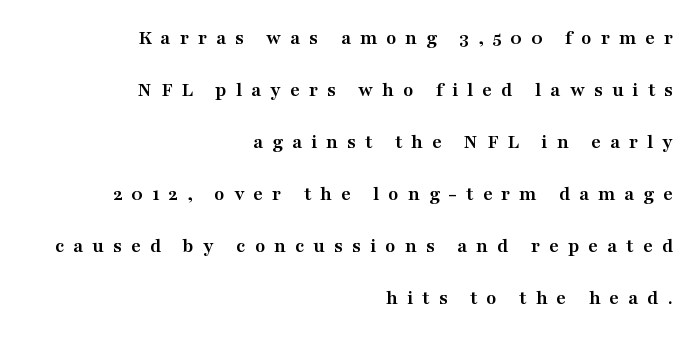
Q: Is the text bold? A: Yes.
Q: Is the text italic (slanted)? A: No, it is upright.
Q: Is the text underlined? A: No.
Q: How is the paragraph aligned? A: Right-aligned.
Q: Is the spacing between letters normal or unusually wide? A: Unusually wide.
Q: Is the spacing between lines tight, normal or loose? A: Loose.
